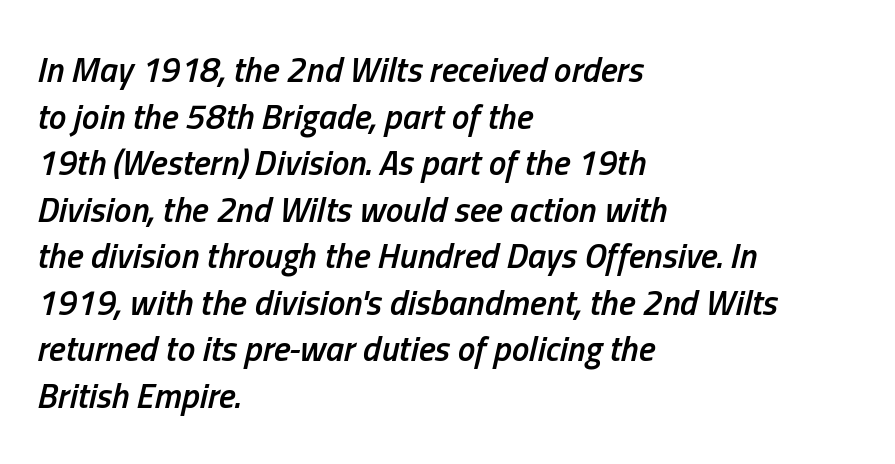
{"italic": "yes", "lean": "right", "slant_degrees": 13, "bold": "semi", "weight": "semibold", "width": "condensed", "stroke_contrast": "low", "x_height": "medium", "monospaced": "no", "underline": "no", "align": "left", "line_spacing": "normal", "line_spacing_ratio": 1.33, "letter_spacing": "normal", "letter_spacing_em": 0.0, "glyph_px": 35}
